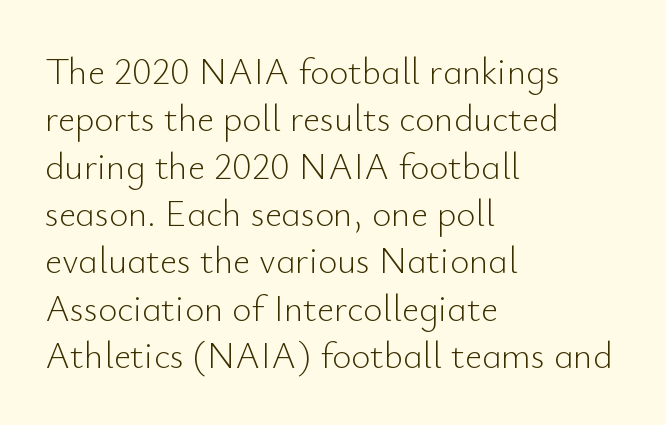
{"serif": "no", "italic": "no", "bold": "no", "weight": "light", "width": "normal", "stroke_contrast": "low", "x_height": "small", "monospaced": "no", "underline": "no", "align": "left", "line_spacing": "normal", "line_spacing_ratio": 1.28, "letter_spacing": "normal", "letter_spacing_em": 0.0, "glyph_px": 37}
